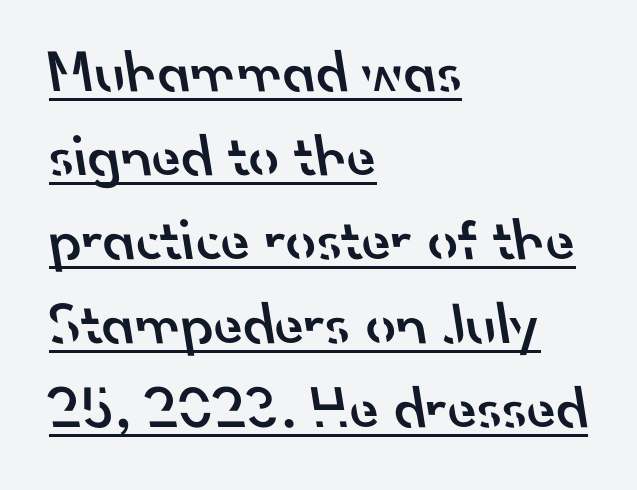
Q: Is the text bold? A: Semi-bold.
Q: Is the typeface a serif or a sans-serif typeface? A: Sans-serif.
Q: Is the text underlined? A: Yes.
Q: How is the paragraph aligned? A: Left-aligned.
Q: Is the spacing between letters normal or unusually wide? A: Normal.
Q: Is the spacing between lines tight, normal or loose? A: Normal.
Q: Width (condensed, normal, or wide)? A: Normal.
Q: Stroke contrast? A: Low.
Q: x-height? A: Small.
Q: Monospaced? A: No.
